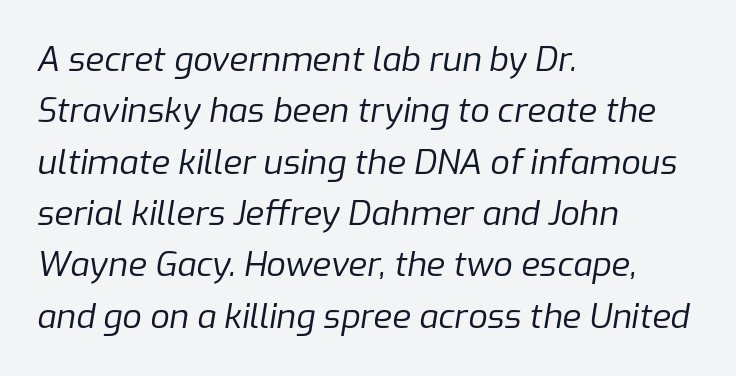
{"italic": "yes", "lean": "right", "slant_degrees": 9, "bold": "no", "weight": "regular", "width": "normal", "stroke_contrast": "low", "x_height": "medium", "monospaced": "no", "underline": "no", "align": "left", "line_spacing": "normal", "line_spacing_ratio": 1.51, "letter_spacing": "normal", "letter_spacing_em": 0.0, "glyph_px": 34}
